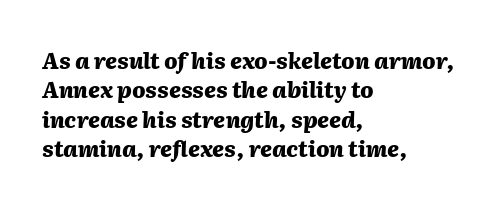
The image shows 22 px bold type, italic (leaning right); set left-aligned, normal line spacing (1.33x), normal letter spacing, not underlined.
